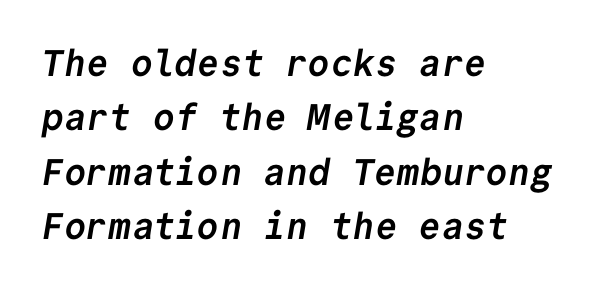
The image shows 37 px semibold sans-serif type, monospaced; set left-aligned, normal line spacing (1.47x), normal letter spacing, not underlined; low stroke contrast and a medium x-height.
